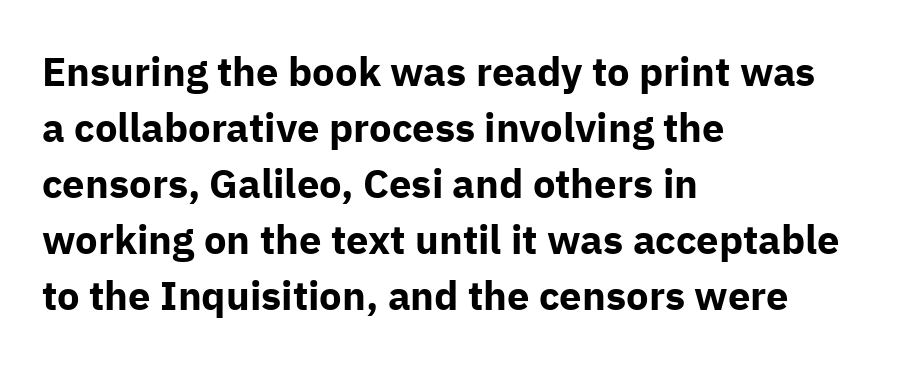
Q: Is the text bold? A: Yes.
Q: Is the text italic (slanted)? A: No, it is upright.
Q: Is the typeface a serif or a sans-serif typeface? A: Sans-serif.
Q: Is the text underlined? A: No.
Q: How is the paragraph aligned? A: Left-aligned.
Q: Is the spacing between letters normal or unusually wide? A: Normal.
Q: Is the spacing between lines tight, normal or loose? A: Normal.
Q: Width (condensed, normal, or wide)? A: Normal.
Q: Stroke contrast? A: Low.
Q: x-height? A: Medium.
Q: Monospaced? A: No.
